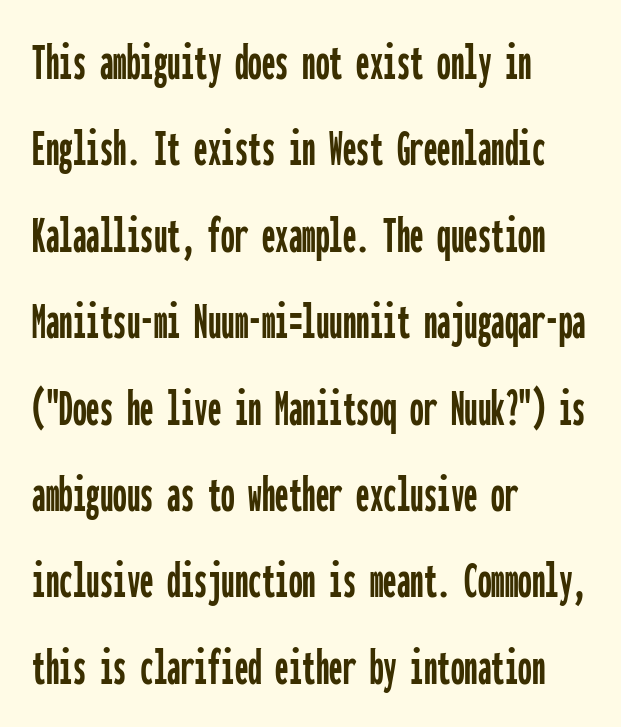
The image shows 54 px condensed sans-serif type, upright, monospaced; set left-aligned, normal line spacing (1.6x), normal letter spacing, not underlined; low stroke contrast and a medium x-height.
